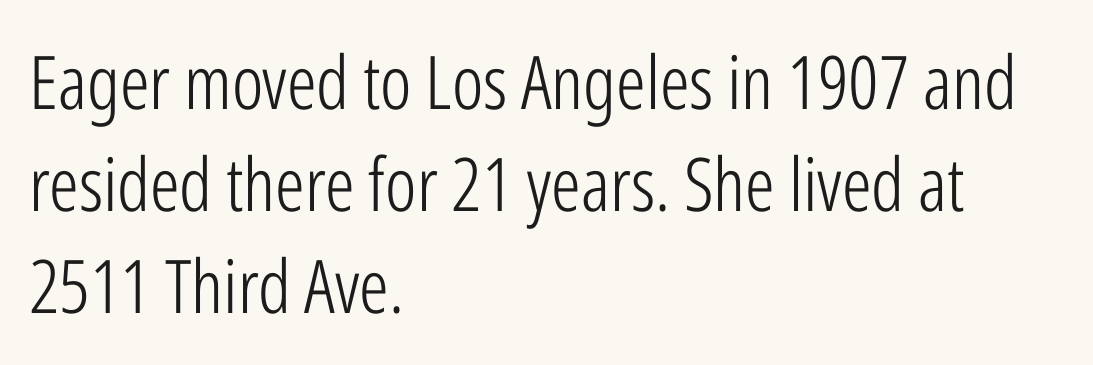
Q: Is the text bold? A: No.
Q: Is the text italic (slanted)? A: No, it is upright.
Q: Is the typeface a serif or a sans-serif typeface? A: Sans-serif.
Q: Is the text underlined? A: No.
Q: How is the paragraph aligned? A: Left-aligned.
Q: Is the spacing between letters normal or unusually wide? A: Normal.
Q: Is the spacing between lines tight, normal or loose? A: Normal.
Q: Width (condensed, normal, or wide)? A: Condensed.
Q: Stroke contrast? A: Low.
Q: x-height? A: Medium.
Q: Monospaced? A: No.
